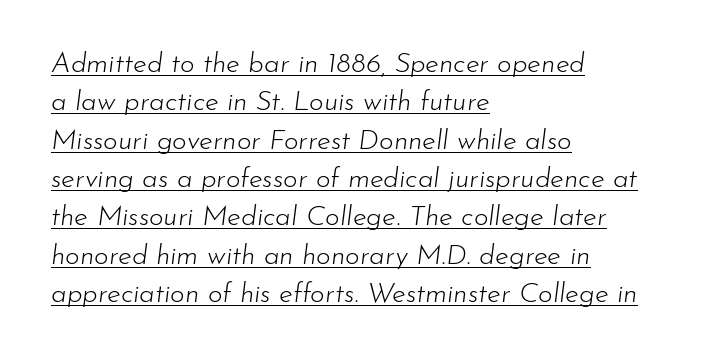
{"italic": "yes", "lean": "right", "slant_degrees": 7, "bold": "no", "weight": "light", "width": "normal", "stroke_contrast": "low", "x_height": "small", "monospaced": "no", "underline": "yes", "align": "left", "line_spacing": "normal", "line_spacing_ratio": 1.37, "letter_spacing": "normal", "letter_spacing_em": 0.0, "glyph_px": 28}
